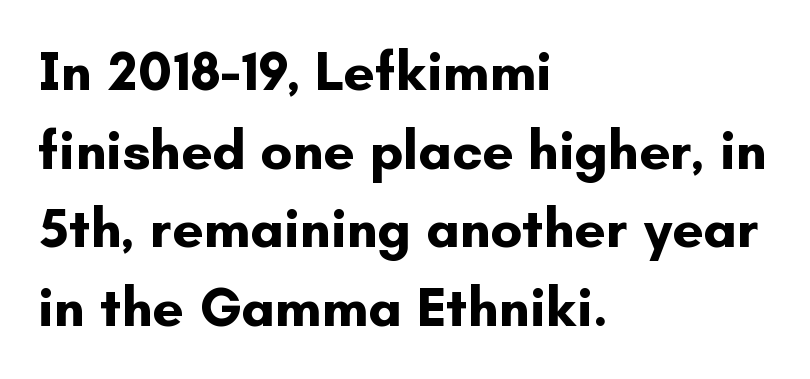
{"serif": "no", "italic": "no", "bold": "yes", "weight": "bold", "width": "normal", "stroke_contrast": "low", "x_height": "small", "monospaced": "no", "underline": "no", "align": "left", "line_spacing": "normal", "line_spacing_ratio": 1.43, "letter_spacing": "normal", "letter_spacing_em": 0.0, "glyph_px": 55}
